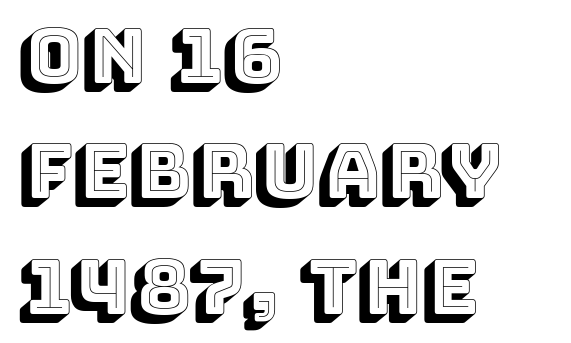
Plain, unruled lines of type. The passage shown is typed in a proportional face where columns would drift. In terms of letterspacing, this is plain default setting. The compositor pushed each line to the left boundary. Does the leading feel generous? No, just average.
